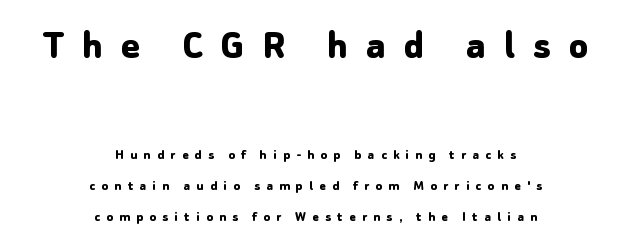
The image shows 44 px bold sans-serif type, upright; set centered, loose line spacing (2.08x), unusually wide letter spacing (+0.42 em), not underlined; the first (top) block is 2.93x larger; low stroke contrast and a medium x-height.
